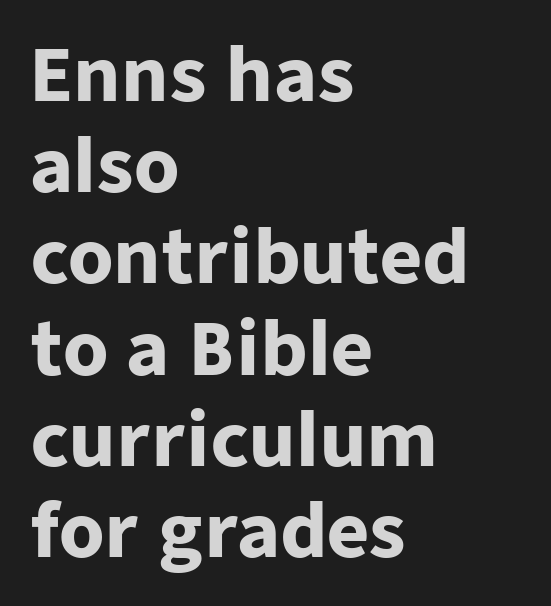
The image shows 73 px heavy sans-serif type, upright; set left-aligned, normal line spacing (1.25x), normal letter spacing, not underlined; low stroke contrast and a medium x-height.
